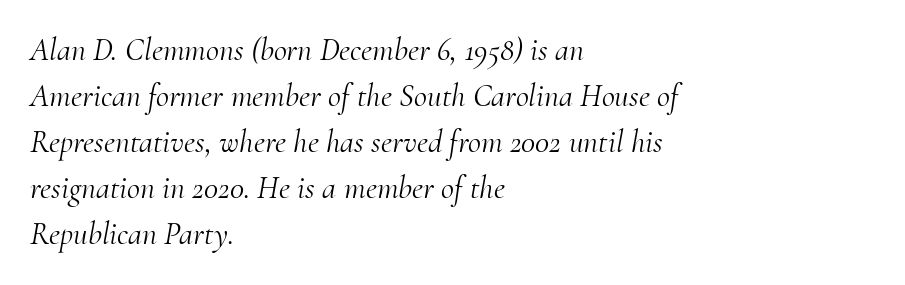
{"serif": "yes", "italic": "yes", "lean": "right", "slant_degrees": 10, "bold": "no", "weight": "light", "width": "normal", "stroke_contrast": "medium", "x_height": "small", "monospaced": "no", "underline": "no", "align": "left", "line_spacing": "normal", "line_spacing_ratio": 1.44, "letter_spacing": "normal", "letter_spacing_em": 0.0, "glyph_px": 32}
